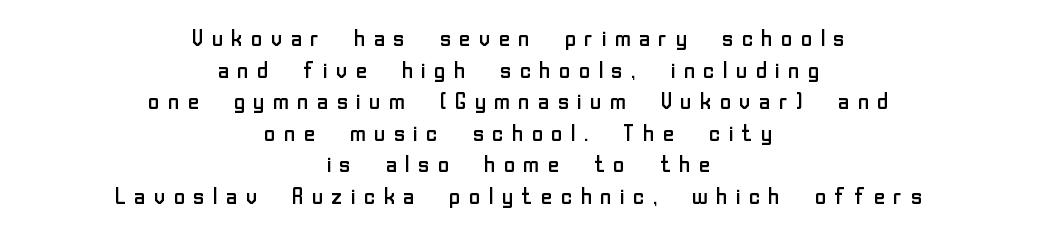
Q: Is the text bold? A: No.
Q: Is the text italic (slanted)? A: No, it is upright.
Q: Is the text underlined? A: No.
Q: How is the paragraph aligned? A: Centered.
Q: Is the spacing between letters normal or unusually wide? A: Unusually wide.
Q: Is the spacing between lines tight, normal or loose? A: Normal.
